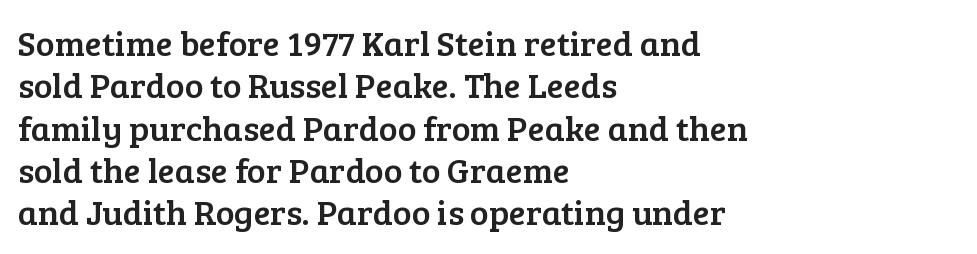
Q: Is the text italic (slanted)? A: No, it is upright.
Q: Is the typeface a serif or a sans-serif typeface? A: Serif.
Q: Is the text underlined? A: No.
Q: How is the paragraph aligned? A: Left-aligned.
Q: Is the spacing between letters normal or unusually wide? A: Normal.
Q: Width (condensed, normal, or wide)? A: Normal.
Q: Stroke contrast? A: Low.
Q: x-height? A: Medium.
Q: Monospaced? A: No.
